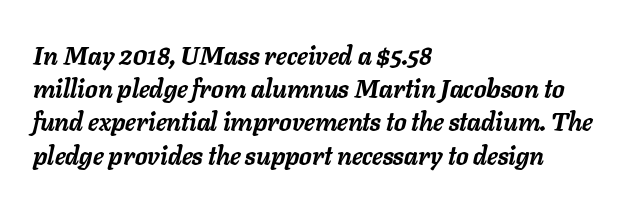
Bare-footed words on every line. Each new line begins a customary step beneath the previous one. If you drew a ruler down the left edge, every line would touch it. Spacing between characters is what you'd get straight out of the box. Would a proofreader flag this as italicized? Yes. These lines carry a lot of weight — the face is fully bold.
